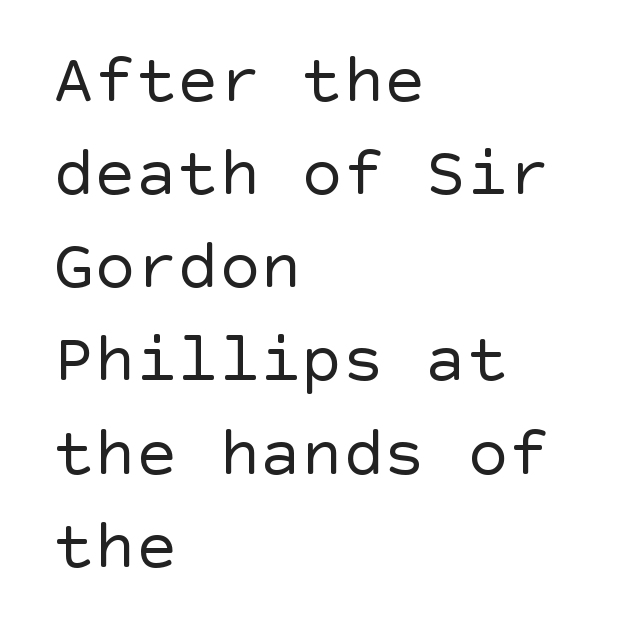
{"serif": "no", "italic": "no", "bold": "no", "weight": "regular", "width": "normal", "x_height": "large", "underline": "no", "align": "left", "line_spacing": "normal", "line_spacing_ratio": 1.35, "letter_spacing": "normal", "letter_spacing_em": 0.0, "glyph_px": 69}
